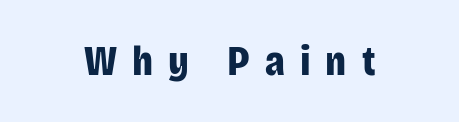
The image shows 43 px bold, condensed sans-serif type, upright; set centered, unusually wide letter spacing (+0.35 em), not underlined; low stroke contrast and a large x-height.
